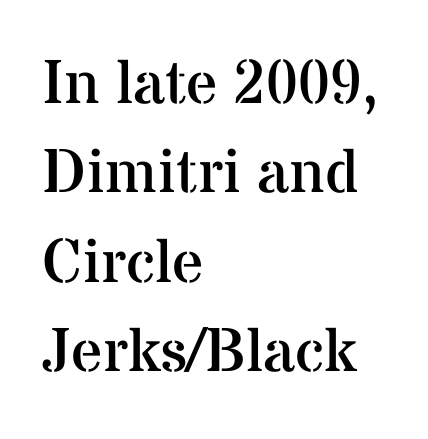
Q: Is the text bold? A: No.
Q: Is the text italic (slanted)? A: No, it is upright.
Q: Is the typeface a serif or a sans-serif typeface? A: Serif.
Q: Is the text underlined? A: No.
Q: How is the paragraph aligned? A: Left-aligned.
Q: Is the spacing between letters normal or unusually wide? A: Normal.
Q: Is the spacing between lines tight, normal or loose? A: Normal.
Q: Width (condensed, normal, or wide)? A: Normal.
Q: Stroke contrast? A: Medium.
Q: x-height? A: Medium.
Q: Monospaced? A: No.
